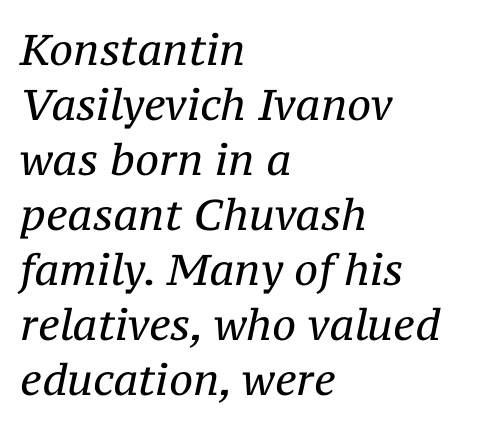
Here the glyphs are tracked normally, forming tight word shapes. Character widths vary here, with narrow letters taking less room than wide ones. Each letter's strokes conclude with small projecting serifs. Honestly, there is no underline to notice here at all. Stems here are at most as thick as an everyday book face. What's the leading like? Ordinary, nothing unusual.
